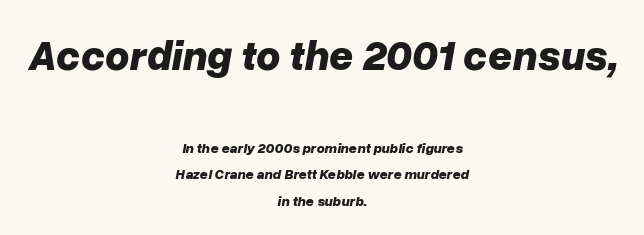
These lines keep a tight, regular rhythm from letter to letter. This rendering features lettering with no underline. Spacing verdict: proportional, widths tailored to each character. You get the large type first, then a drop to smaller type. When letters slant like this, we call the style italic. The rendering positions every line midway between the sides.
